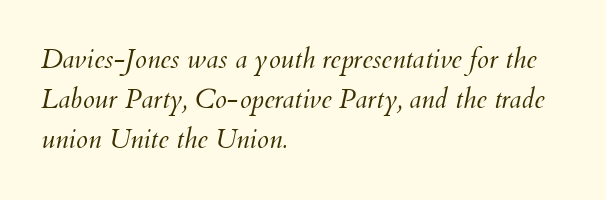
The image shows 27 px text type, italic (leaning right); set left-aligned, normal line spacing (1.49x), normal letter spacing, not underlined.
